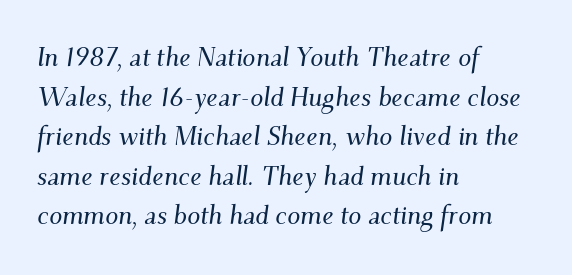
The image shows 26 px text type, italic (leaning right); set left-aligned, normal line spacing (1.52x), normal letter spacing, not underlined.
